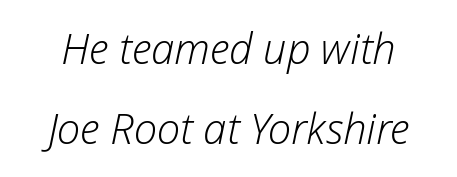
Q: Is the text bold? A: No.
Q: Is the text italic (slanted)? A: Yes, it leans right by about 12 degrees.
Q: Is the text underlined? A: No.
Q: Is the spacing between letters normal or unusually wide? A: Normal.
Q: Is the spacing between lines tight, normal or loose? A: Loose.
Q: Width (condensed, normal, or wide)? A: Normal.
Q: Stroke contrast? A: Low.
Q: x-height? A: Medium.
Q: Monospaced? A: No.
